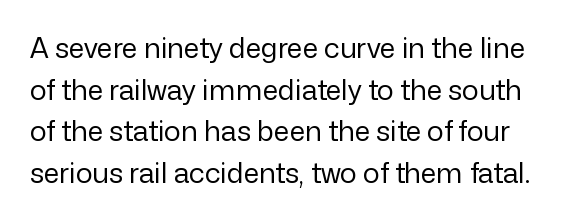
The typeface has the unassuming heft of standard copy or less. The glyphs in this specimen are sans serif. Think of a printed novel: that variable character pitch is what you see here. Observe the ordinary spacing: letters are neighbours, not strangers.
